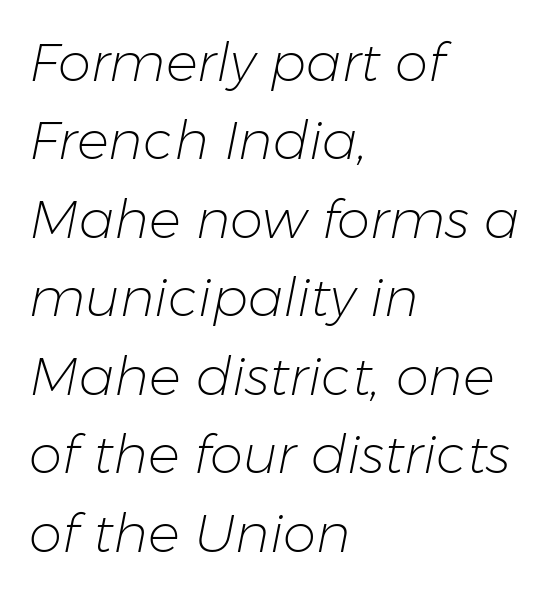
Q: Is the text bold? A: No.
Q: Is the text italic (slanted)? A: Yes, it leans right by about 11 degrees.
Q: Is the text underlined? A: No.
Q: How is the paragraph aligned? A: Left-aligned.
Q: Is the spacing between letters normal or unusually wide? A: Normal.
Q: Is the spacing between lines tight, normal or loose? A: Normal.
Q: Width (condensed, normal, or wide)? A: Normal.
Q: Stroke contrast? A: Low.
Q: x-height? A: Medium.
Q: Monospaced? A: No.
